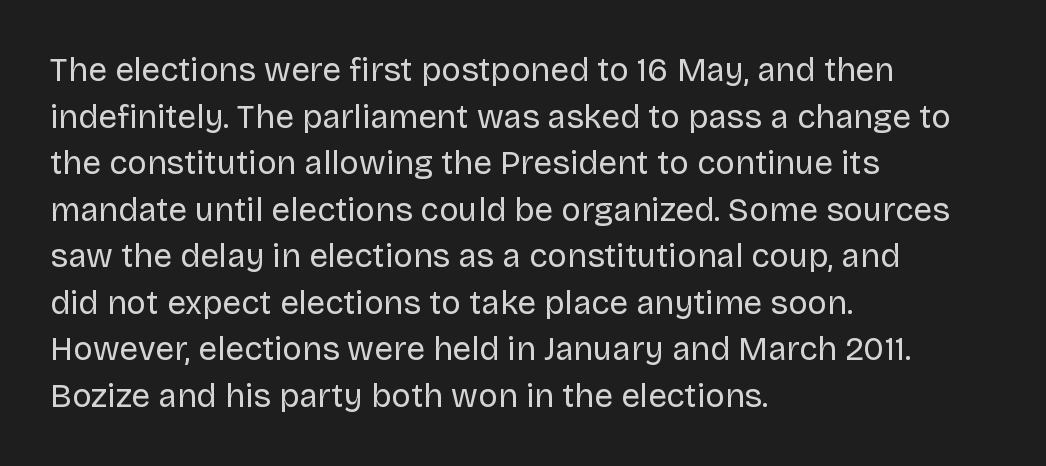
{"serif": "no", "italic": "no", "bold": "no", "weight": "regular", "width": "normal", "stroke_contrast": "low", "x_height": "large", "monospaced": "no", "underline": "no", "align": "left", "line_spacing": "normal", "line_spacing_ratio": 1.41, "letter_spacing": "normal", "letter_spacing_em": 0.0, "glyph_px": 33}
